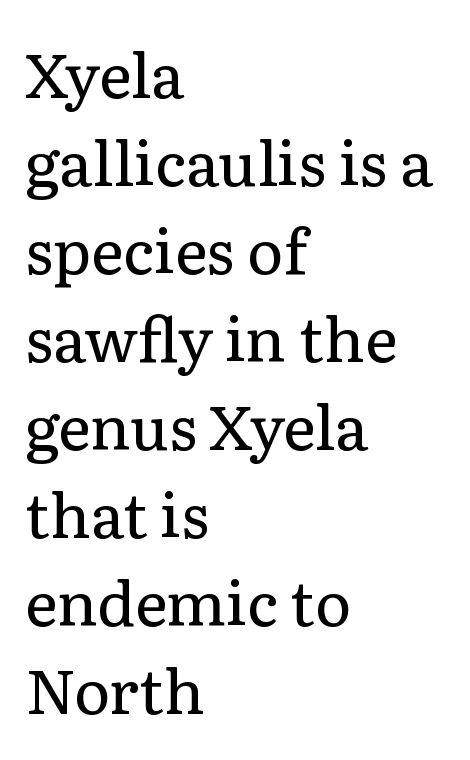
Q: Is the text bold? A: No.
Q: Is the text italic (slanted)? A: No, it is upright.
Q: Is the typeface a serif or a sans-serif typeface? A: Serif.
Q: Is the text underlined? A: No.
Q: How is the paragraph aligned? A: Left-aligned.
Q: Is the spacing between letters normal or unusually wide? A: Normal.
Q: Is the spacing between lines tight, normal or loose? A: Normal.
Q: Width (condensed, normal, or wide)? A: Normal.
Q: Stroke contrast? A: Low.
Q: x-height? A: Medium.
Q: Monospaced? A: No.
